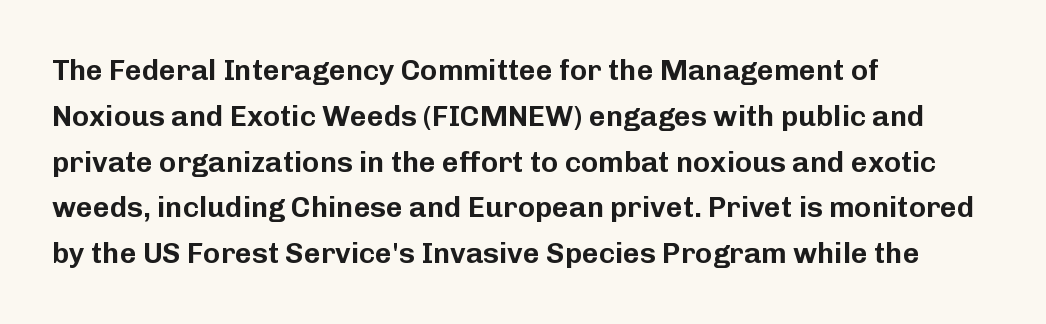
The image shows 29 px sans-serif type, upright; set left-aligned, normal line spacing (1.58x), normal letter spacing, not underlined; low stroke contrast and a medium x-height.
